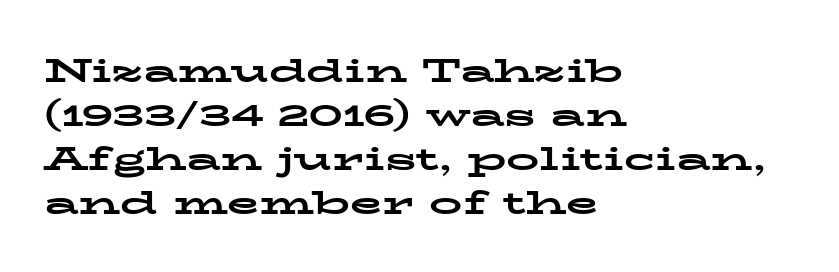
The image shows 33 px bold, wide serif type, upright; set left-aligned, normal line spacing (1.33x), normal letter spacing, not underlined; low stroke contrast and a medium x-height.
